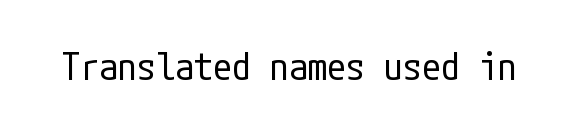
{"serif": "no", "italic": "no", "bold": "no", "weight": "regular", "width": "condensed", "stroke_contrast": "low", "x_height": "medium", "underline": "no", "letter_spacing": "normal", "letter_spacing_em": 0.0, "glyph_px": 38}
